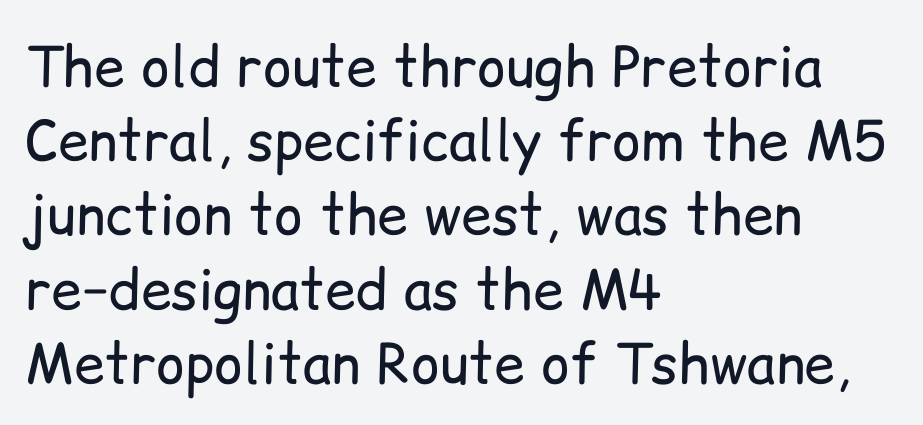
Q: Is the text bold? A: No.
Q: Is the text italic (slanted)? A: No, it is upright.
Q: Is the typeface a serif or a sans-serif typeface? A: Sans-serif.
Q: Is the text underlined? A: No.
Q: How is the paragraph aligned? A: Left-aligned.
Q: Is the spacing between letters normal or unusually wide? A: Normal.
Q: Is the spacing between lines tight, normal or loose? A: Normal.
Q: Width (condensed, normal, or wide)? A: Normal.
Q: Stroke contrast? A: Low.
Q: x-height? A: Medium.
Q: Monospaced? A: No.
